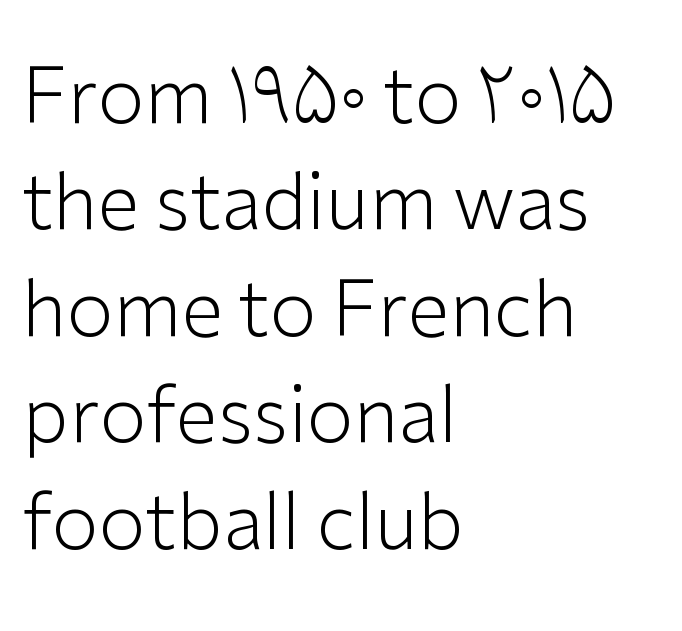
These lines were composed using upright roman letters. The typesetting does not lean heavy: it is not bold. Typographically, this falls in the sans-serif category. Compared with a centered layout, this one pins lines to the left instead. If you measured baseline to baseline, you'd find a middling distance.
